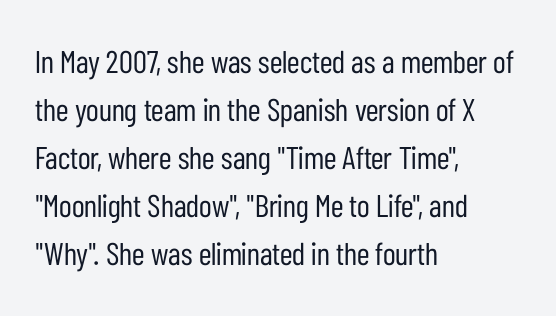
{"serif": "no", "italic": "no", "bold": "no", "weight": "regular", "width": "condensed", "stroke_contrast": "low", "x_height": "medium", "monospaced": "no", "underline": "no", "align": "left", "line_spacing": "normal", "line_spacing_ratio": 1.5, "letter_spacing": "normal", "letter_spacing_em": 0.0, "glyph_px": 32}
